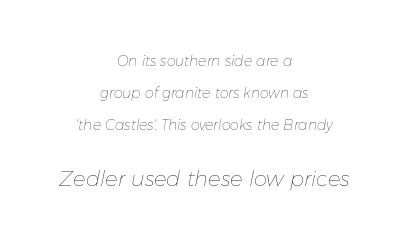
{"italic": "yes", "lean": "right", "slant_degrees": 11, "bold": "no", "underline": "no", "align": "center", "line_spacing": "loose", "line_spacing_ratio": 2.28, "letter_spacing": "normal", "letter_spacing_em": 0.0, "larger_block": "second", "size_ratio": 1.5, "glyph_px": 21}
